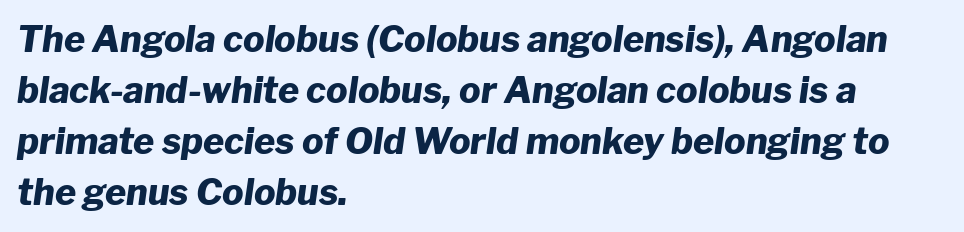
Q: Is the text bold? A: Yes.
Q: Is the text italic (slanted)? A: Yes, it leans right by about 8 degrees.
Q: Is the text underlined? A: No.
Q: How is the paragraph aligned? A: Left-aligned.
Q: Is the spacing between letters normal or unusually wide? A: Normal.
Q: Is the spacing between lines tight, normal or loose? A: Normal.
Q: Width (condensed, normal, or wide)? A: Normal.
Q: Stroke contrast? A: Low.
Q: x-height? A: Medium.
Q: Monospaced? A: No.
